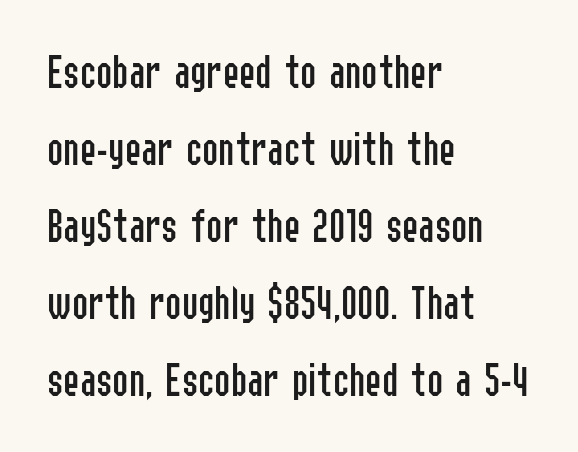
Line beginnings align vertically; line endings do not. The typography opts for an upright posture over an oblique one. Is there much room between lines? A standard amount, neither cramped nor airy. The font sits on the lighter half of the weight spectrum, regular included. Proportional: the letters do not fall into vertical columns. Typographically, this falls in the sans-serif category.
